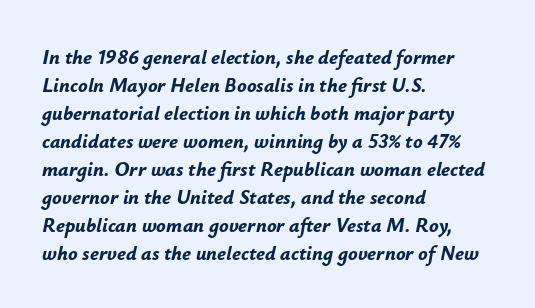
Decoration check: the copy has no underline. Nobody touched the tracking dial on this one. Slant detected: the letters are inclined. These words are printed bold, with thick strokes throughout. One-word summary of the alignment: left. A typesetter would call this leading conventional body-copy spacing.
